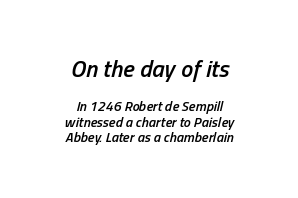
{"italic": "yes", "lean": "right", "slant_degrees": 13, "bold": "semi", "underline": "no", "align": "center", "line_spacing": "tight", "line_spacing_ratio": 1.12, "letter_spacing": "normal", "letter_spacing_em": 0.0, "larger_block": "first", "size_ratio": 1.71, "glyph_px": 24}
